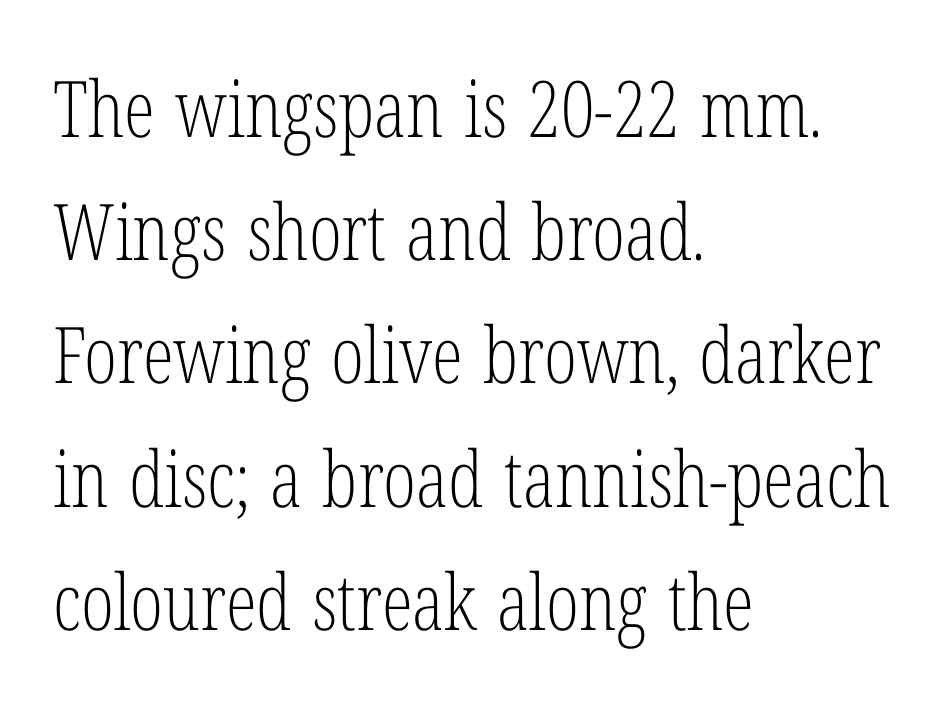
{"serif": "yes", "italic": "no", "bold": "no", "weight": "light", "width": "condensed", "stroke_contrast": "low", "x_height": "medium", "monospaced": "no", "underline": "no", "align": "left", "line_spacing": "normal", "line_spacing_ratio": 1.58, "letter_spacing": "normal", "letter_spacing_em": 0.0, "glyph_px": 78}
